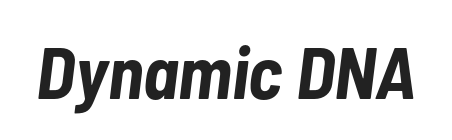
The image shows 73 px bold, condensed type, italic (leaning right); set normal letter spacing, not underlined; low stroke contrast and a medium x-height.
